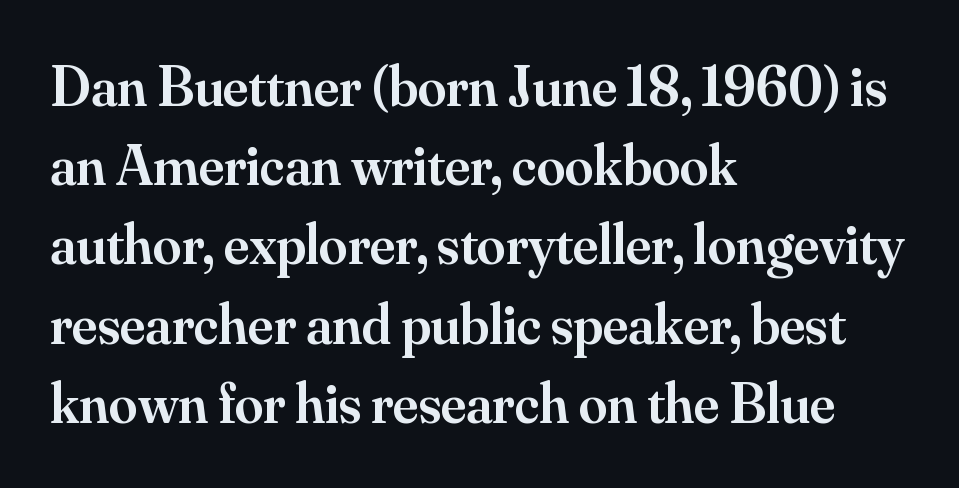
{"serif": "yes", "italic": "no", "bold": "semi", "weight": "semibold", "width": "normal", "stroke_contrast": "medium", "x_height": "small", "monospaced": "no", "underline": "no", "align": "left", "line_spacing": "normal", "line_spacing_ratio": 1.39, "letter_spacing": "normal", "letter_spacing_em": 0.0, "glyph_px": 57}
